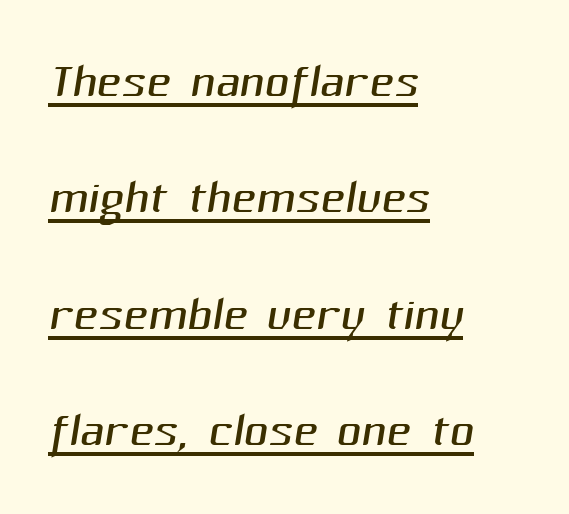
Q: Is the text bold? A: No.
Q: Is the typeface a serif or a sans-serif typeface? A: Sans-serif.
Q: Is the text underlined? A: Yes.
Q: How is the paragraph aligned? A: Left-aligned.
Q: Is the spacing between letters normal or unusually wide? A: Normal.
Q: Width (condensed, normal, or wide)? A: Normal.
Q: Stroke contrast? A: Medium.
Q: x-height? A: Medium.
Q: Monospaced? A: No.
